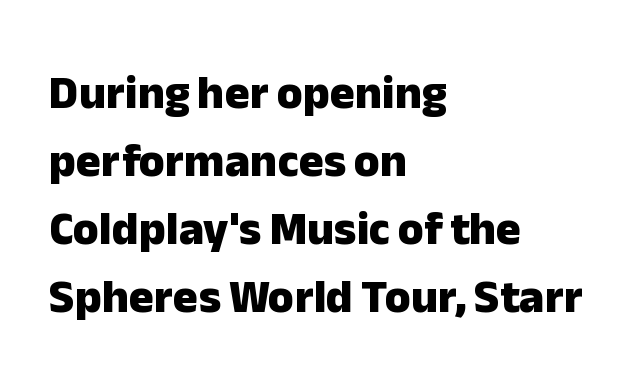
Compared with an ordinary text face, these strokes are far heavier — a full bold. The text was rendered using a sans face with plain stroke endings. All the whitespace from short lines collects on the right. The type sits square on the baseline with zero lean. The rendering uses a moderate line-height, typical for paragraphs.
